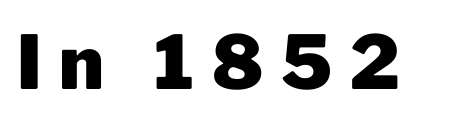
{"serif": "no", "italic": "no", "bold": "yes", "weight": "heavy", "width": "normal", "stroke_contrast": "low", "x_height": "medium", "monospaced": "no", "underline": "no", "letter_spacing": "wide", "letter_spacing_em": 0.24, "glyph_px": 74}
